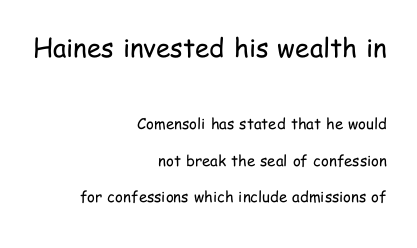
The area under the type is left untouched. Reading down the block, your eye finds every line finishing at a fixed right position. In terms of letterspacing, this is plain default setting. Compared with a typical body face, this is equally light or lighter still. Size contrast runs from large at the top to small at the bottom.
